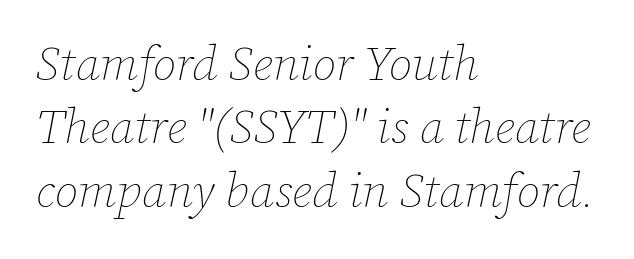
Characters are canted at an angle relative to the baseline's perpendicular. Letter spacing: default. Horizontal alignment here is leftward, the default for most running prose. The passage shown is typed in a proportional face where columns would drift. Horizontal bands of white between lines are of average thickness.
